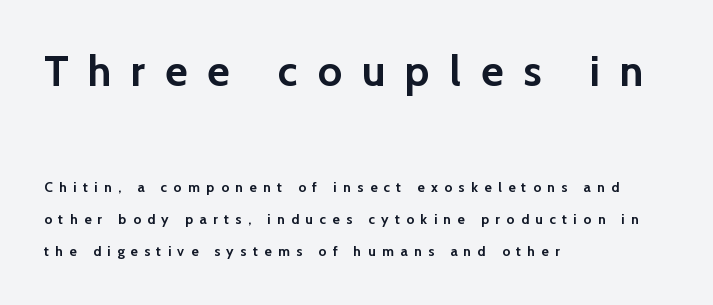
Q: Is the text bold? A: Yes.
Q: Is the text italic (slanted)? A: No, it is upright.
Q: Is the typeface a serif or a sans-serif typeface? A: Sans-serif.
Q: Is the text underlined? A: No.
Q: How is the paragraph aligned? A: Left-aligned.
Q: Is the spacing between letters normal or unusually wide? A: Unusually wide.
Q: Is the spacing between lines tight, normal or loose? A: Loose.
Q: Which block of text is set in a larger size, the first (top) or the second (bottom)? A: The first (top) one.
Q: Width (condensed, normal, or wide)? A: Normal.
Q: Stroke contrast? A: Low.
Q: x-height? A: Medium.
Q: Monospaced? A: No.
